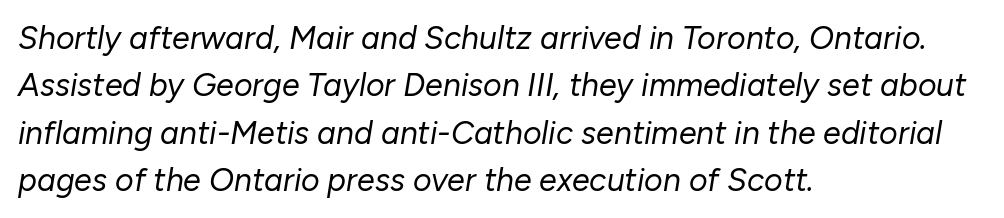
The image shows 32 px regular-weight type, italic (leaning right); set left-aligned, normal line spacing (1.48x), normal letter spacing, not underlined; low stroke contrast and a medium x-height.
